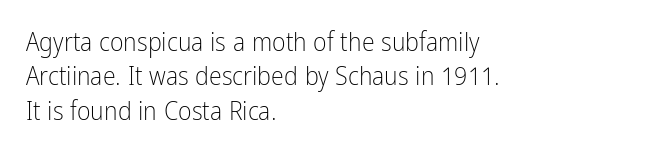
The image shows 26 px text type, upright; set left-aligned, normal line spacing (1.32x), normal letter spacing, not underlined.
